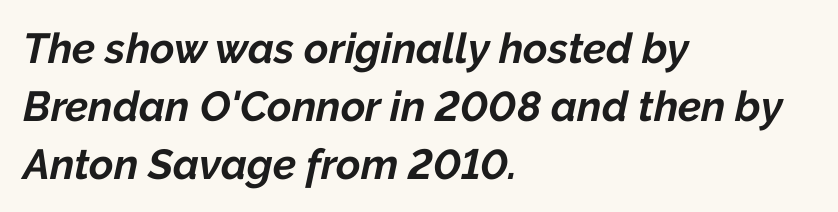
Italic: yes, the glyphs are oblique. How would I describe the line gaps? Plain and ordinary. These lines carry a lot of weight — the face is fully bold. The passage shown is typed in a proportional face where columns would drift. Bare-footed words on every line. These lines stack with their left ends in a neat column.
